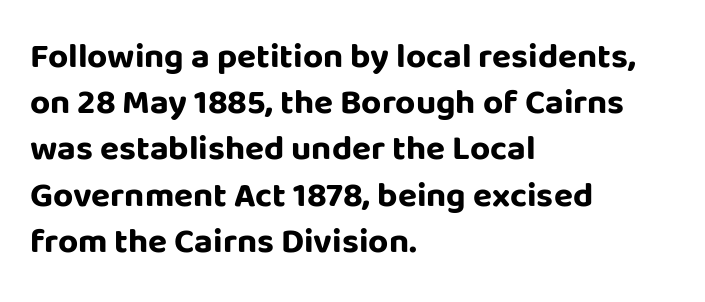
The image shows 35 px bold sans-serif type, upright; set left-aligned, normal line spacing (1.32x), normal letter spacing, not underlined; low stroke contrast and a large x-height.
